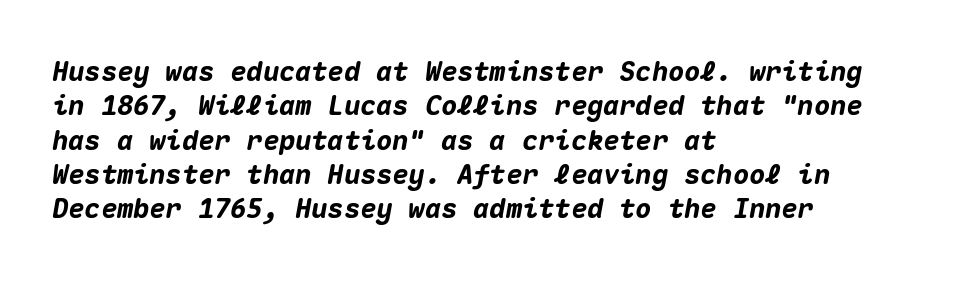
{"italic": "yes", "lean": "right", "slant_degrees": 10, "bold": "yes", "underline": "no", "align": "left", "line_spacing": "normal", "line_spacing_ratio": 1.27, "letter_spacing": "normal", "letter_spacing_em": 0.0, "glyph_px": 27}
